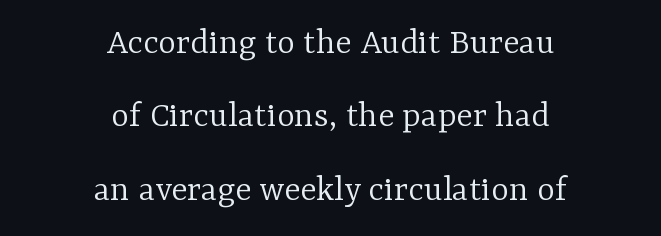
The image shows 38 px light serif type, upright; set centered, loose line spacing (1.93x), normal letter spacing, not underlined; low stroke contrast and a medium x-height.
